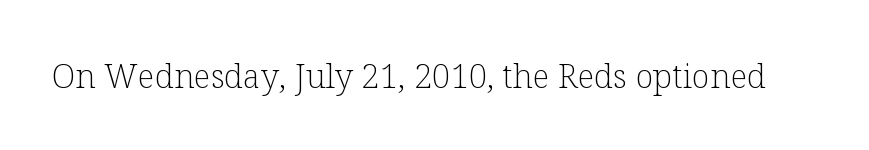
Q: Is the text bold? A: No.
Q: Is the text italic (slanted)? A: No, it is upright.
Q: Is the typeface a serif or a sans-serif typeface? A: Serif.
Q: Is the text underlined? A: No.
Q: Is the spacing between letters normal or unusually wide? A: Normal.
Q: Width (condensed, normal, or wide)? A: Normal.
Q: Stroke contrast? A: Low.
Q: x-height? A: Medium.
Q: Monospaced? A: No.
